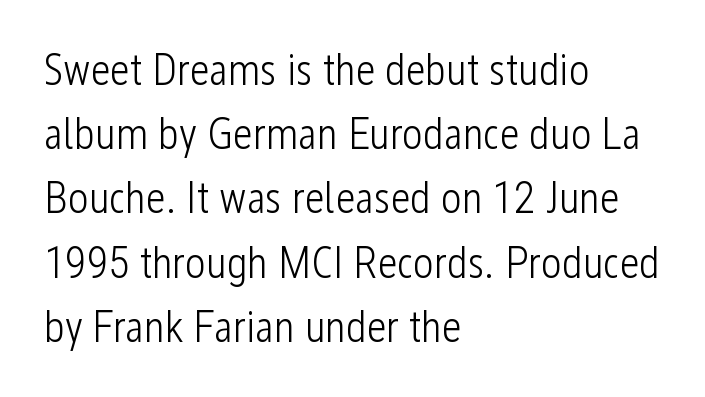
To sum up the face: it is a sans, with no serifs. The horizontal fit of the characters is conventional and even. Character widths vary here, with narrow letters taking less room than wide ones. Does the lettering tilt? It doesn't — this is upright. Visually the block forms a straight wall on the left and a jagged coastline on the right. Caption: face not bold, strokes unweighted.
